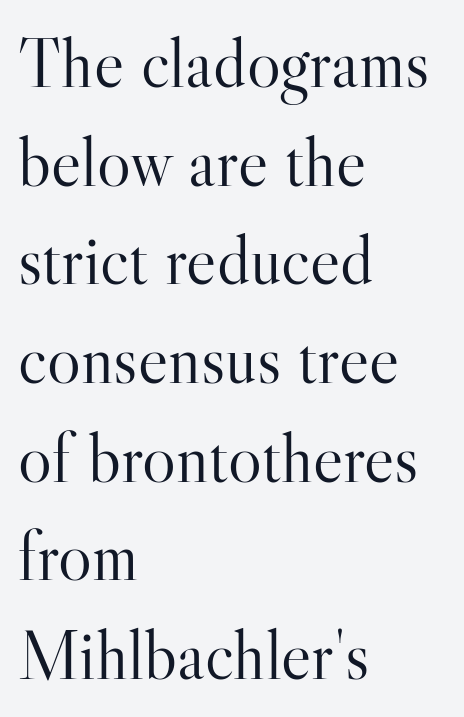
The image shows 71 px light serif type, upright; set left-aligned, normal line spacing (1.39x), normal letter spacing, not underlined; high stroke contrast and a small x-height.
